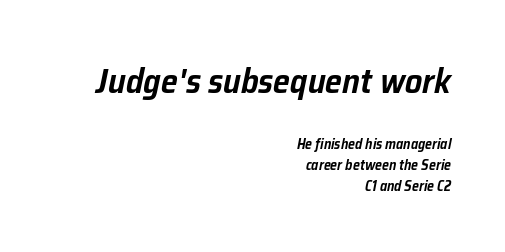
{"italic": "yes", "lean": "right", "slant_degrees": 12, "width": "normal", "stroke_contrast": "low", "x_height": "medium", "monospaced": "no", "underline": "no", "align": "right", "line_spacing": "normal", "line_spacing_ratio": 1.51, "letter_spacing": "normal", "letter_spacing_em": 0.0, "larger_block": "first", "size_ratio": 2.43, "glyph_px": 34}
